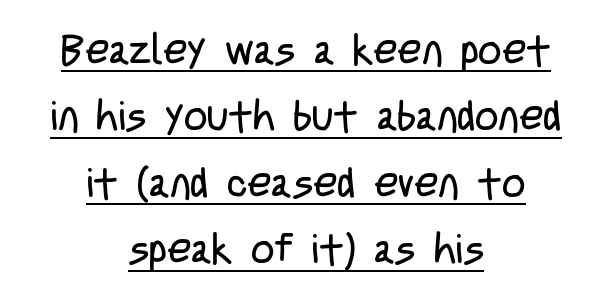
Q: Is the text bold? A: No.
Q: Is the text italic (slanted)? A: No, it is upright.
Q: Is the typeface a serif or a sans-serif typeface? A: Sans-serif.
Q: Is the text underlined? A: Yes.
Q: How is the paragraph aligned? A: Centered.
Q: Is the spacing between letters normal or unusually wide? A: Normal.
Q: Is the spacing between lines tight, normal or loose? A: Normal.
Q: Width (condensed, normal, or wide)? A: Condensed.
Q: Stroke contrast? A: Low.
Q: x-height? A: Large.
Q: Monospaced? A: No.
